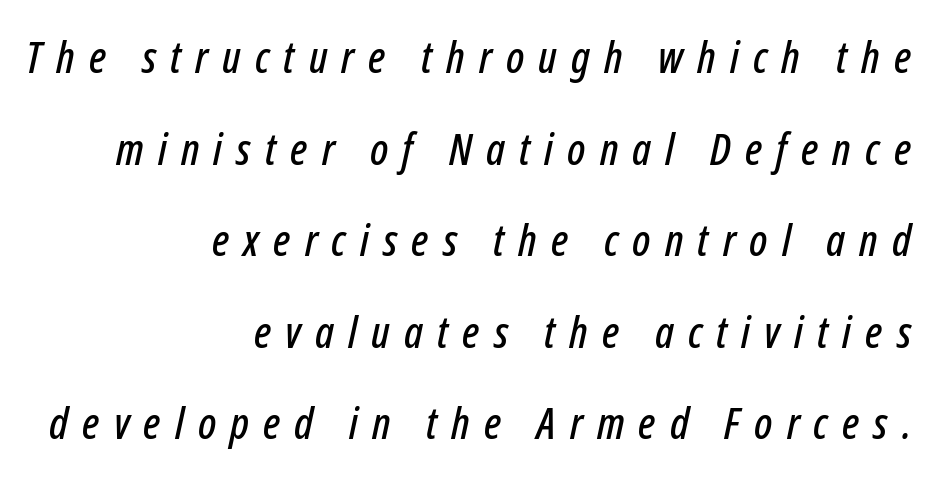
Q: Is the text italic (slanted)? A: Yes, it leans right by about 12 degrees.
Q: Is the text underlined? A: No.
Q: How is the paragraph aligned? A: Right-aligned.
Q: Is the spacing between letters normal or unusually wide? A: Unusually wide.
Q: Is the spacing between lines tight, normal or loose? A: Loose.
Q: Width (condensed, normal, or wide)? A: Condensed.
Q: Stroke contrast? A: Low.
Q: x-height? A: Medium.
Q: Monospaced? A: No.
